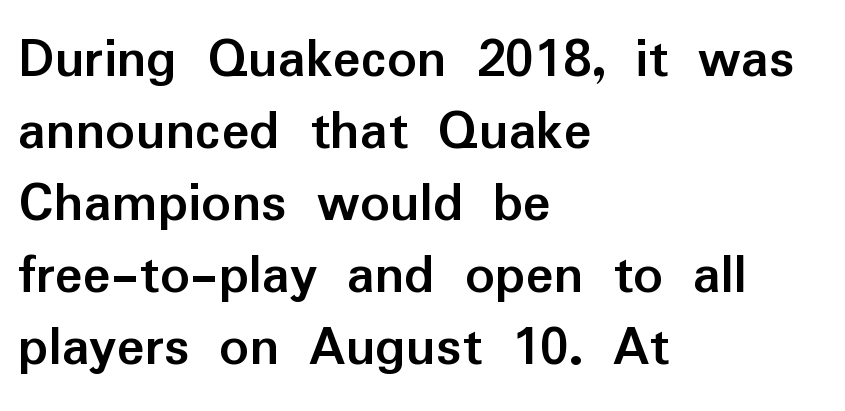
The image shows 58 px semibold sans-serif type, upright; set left-aligned, line spacing 1.24x, normal letter spacing, not underlined; low stroke contrast and a medium x-height.
